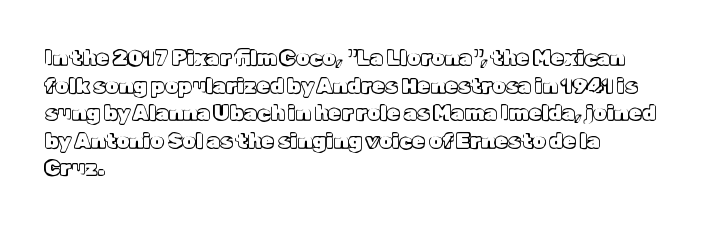
Q: Is the text italic (slanted)? A: No, it is upright.
Q: Is the text underlined? A: No.
Q: How is the paragraph aligned? A: Left-aligned.
Q: Is the spacing between letters normal or unusually wide? A: Normal.
Q: Is the spacing between lines tight, normal or loose? A: Normal.
